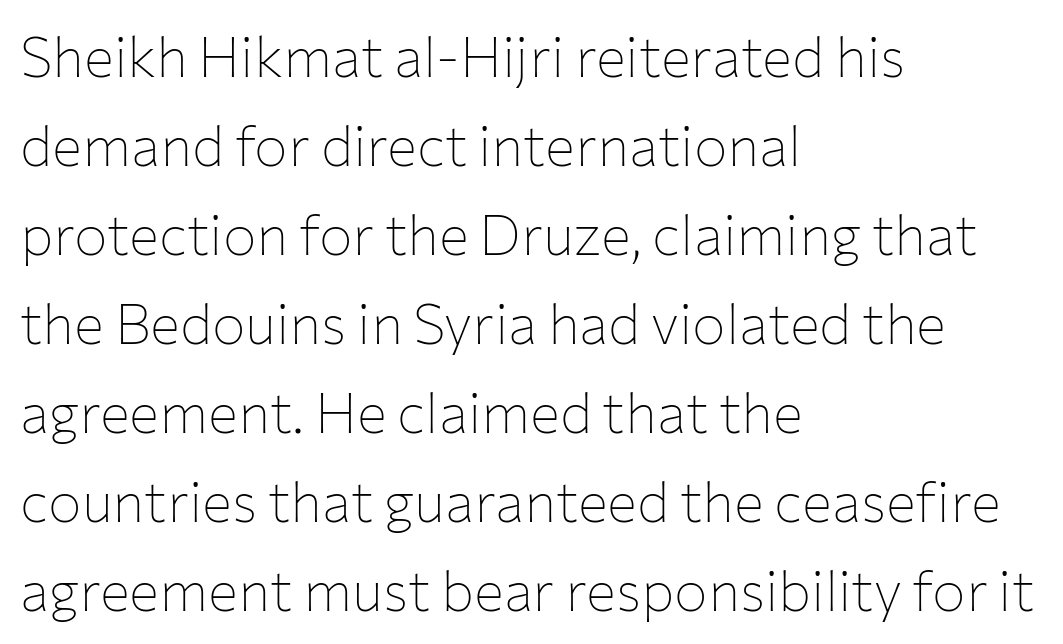
Stem width sits at or under what a default text font uses. Every row of glyphs begins at an identical x-position on the left. These lines are composed in type without serifs. Do the characters align in a grid? No, the font is proportional. This rendering features lettering with no underline.
